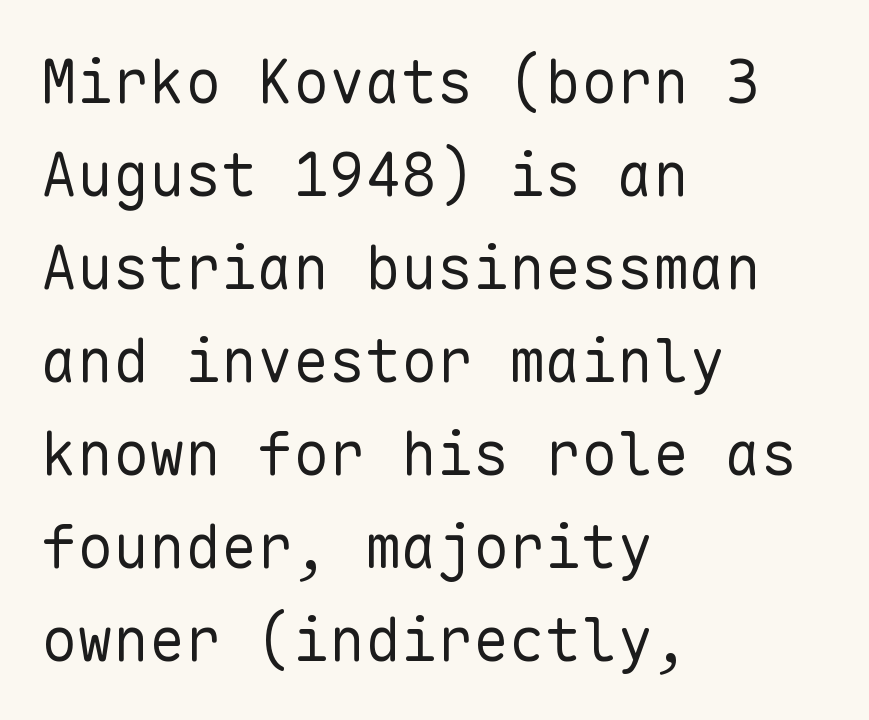
Tall strokes in this sample are plumb rather than angled. Which margin do the lines hug? The left one — the right edge is uneven. The letters look calm and open, with moderate or lighter stems. The passage shown is typed in a monospace face where columns stay perfectly aligned. Glyph-to-glyph distance matches everyday printed text. The specimen omits any rule beneath the text block's lines.
